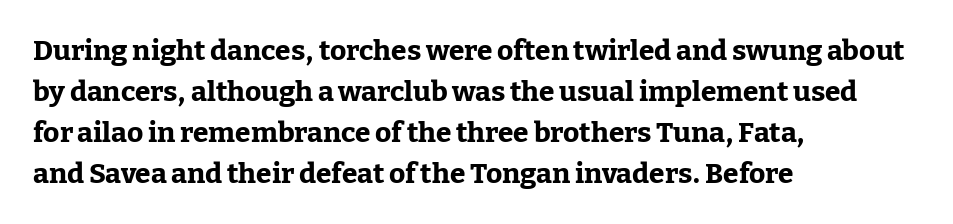
The image shows 28 px bold serif type, upright; set left-aligned, normal line spacing (1.46x), normal letter spacing, not underlined; low stroke contrast and a medium x-height.
